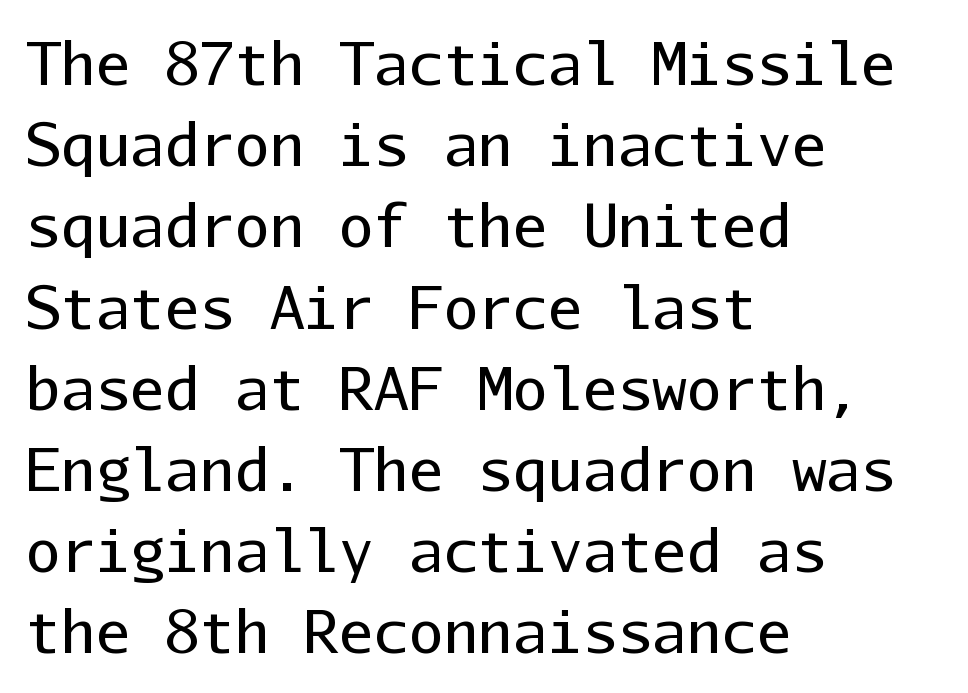
Grotesque or geometric, the face here clearly has no serifs. Compared with typical body copy, the letter spacing here is the same. The typeface has the unassuming heft of standard copy or less. Do the characters align in a grid? Yes, the font is monospaced. The string is rendered with underlining switched off.
